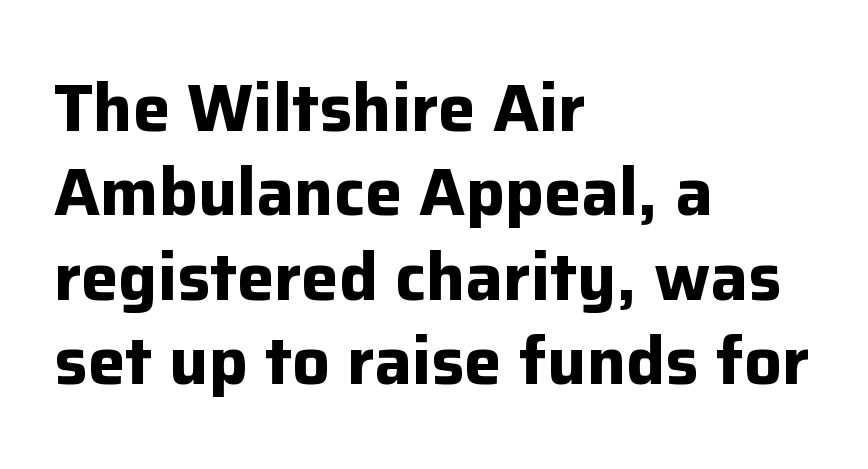
{"serif": "no", "italic": "no", "bold": "yes", "weight": "bold", "width": "normal", "stroke_contrast": "low", "x_height": "medium", "monospaced": "no", "underline": "no", "align": "left", "line_spacing": "normal", "line_spacing_ratio": 1.26, "letter_spacing": "normal", "letter_spacing_em": 0.0, "glyph_px": 67}
